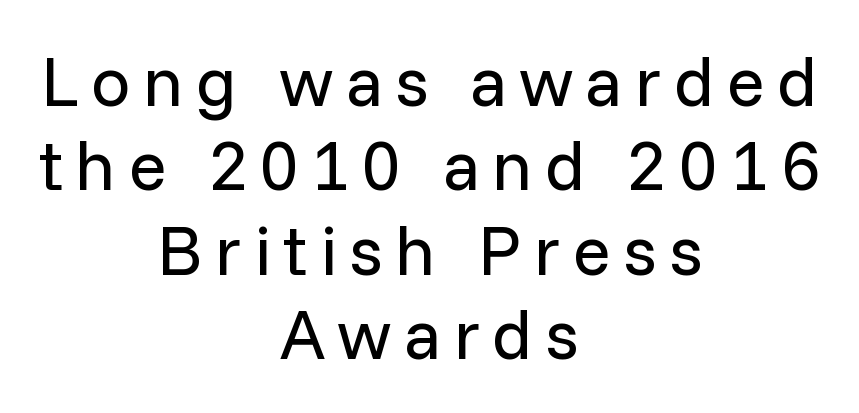
Q: Is the text bold? A: No.
Q: Is the text italic (slanted)? A: No, it is upright.
Q: Is the typeface a serif or a sans-serif typeface? A: Sans-serif.
Q: Is the text underlined? A: No.
Q: How is the paragraph aligned? A: Centered.
Q: Width (condensed, normal, or wide)? A: Normal.
Q: Stroke contrast? A: Low.
Q: x-height? A: Medium.
Q: Monospaced? A: No.
